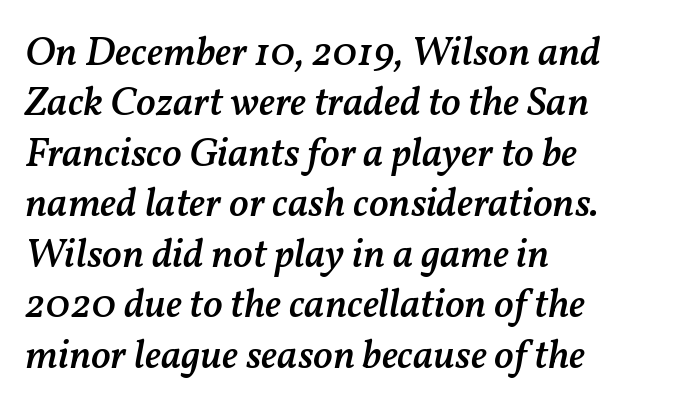
{"italic": "yes", "lean": "right", "slant_degrees": 11, "bold": "semi", "weight": "semibold", "width": "normal", "stroke_contrast": "medium", "x_height": "medium", "monospaced": "no", "underline": "no", "align": "left", "line_spacing_ratio": 1.23, "letter_spacing": "normal", "letter_spacing_em": 0.0, "glyph_px": 41}
